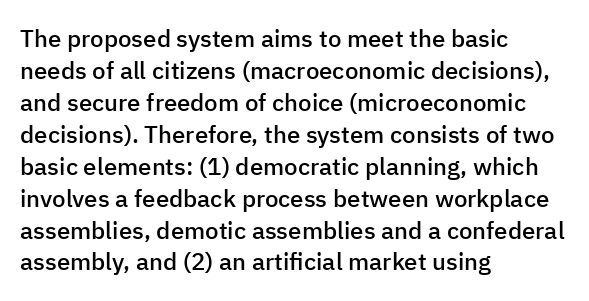
{"italic": "no", "bold": "semi", "underline": "no", "align": "left", "line_spacing": "normal", "line_spacing_ratio": 1.33, "letter_spacing": "normal", "letter_spacing_em": 0.0, "glyph_px": 24}
